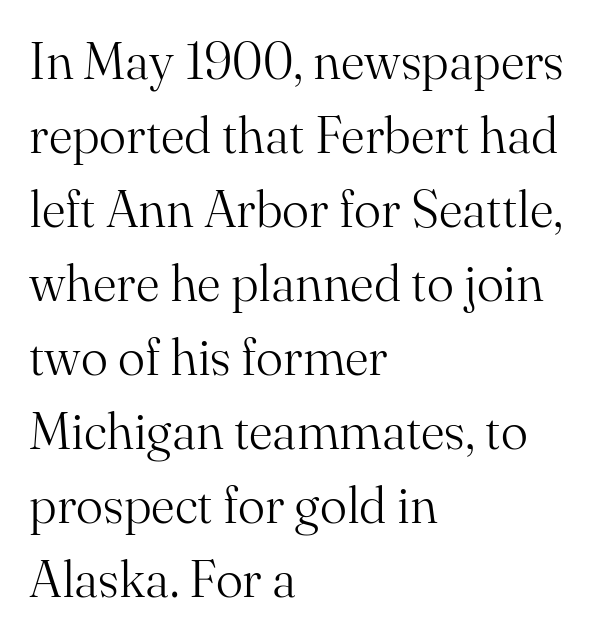
{"serif": "yes", "italic": "no", "bold": "no", "weight": "light", "width": "normal", "stroke_contrast": "medium", "x_height": "small", "monospaced": "no", "underline": "no", "align": "left", "line_spacing": "normal", "line_spacing_ratio": 1.45, "letter_spacing": "normal", "letter_spacing_em": 0.0, "glyph_px": 51}
